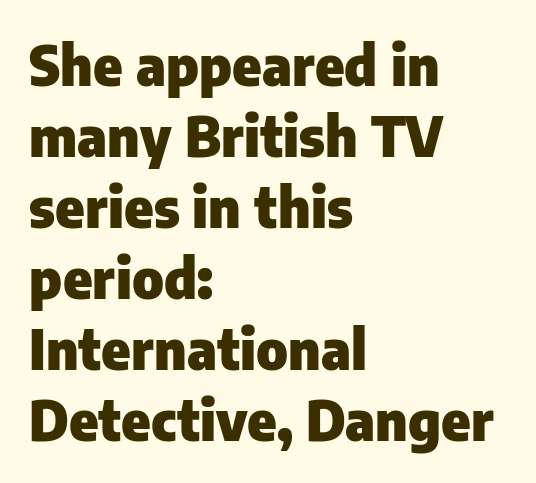
The image shows 55 px heavy sans-serif type, upright; set left-aligned, normal line spacing (1.29x), normal letter spacing, not underlined; low stroke contrast and a medium x-height.
